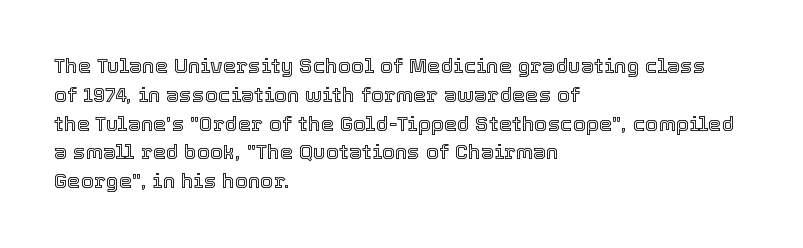
The compositor pushed each line to the left boundary. The strip under each line holds only bare page. When letters stand straight like this, we call the style roman or upright. Letter spacing: default. In terms of leading, this rendering sits right in the middle.
